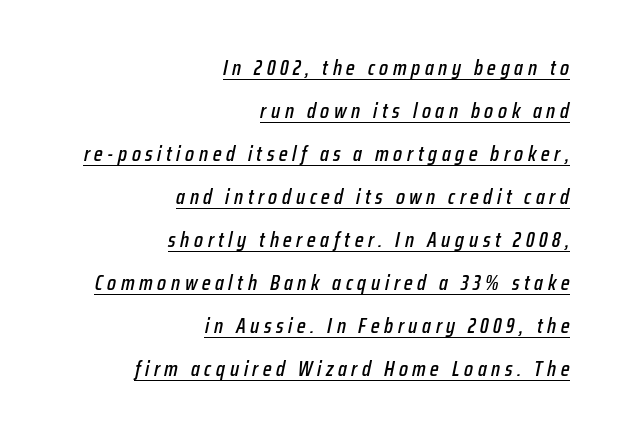
Q: Is the text italic (slanted)? A: Yes, it leans right by about 12 degrees.
Q: Is the text underlined? A: Yes.
Q: How is the paragraph aligned? A: Right-aligned.
Q: Is the spacing between letters normal or unusually wide? A: Unusually wide.
Q: Is the spacing between lines tight, normal or loose? A: Loose.
